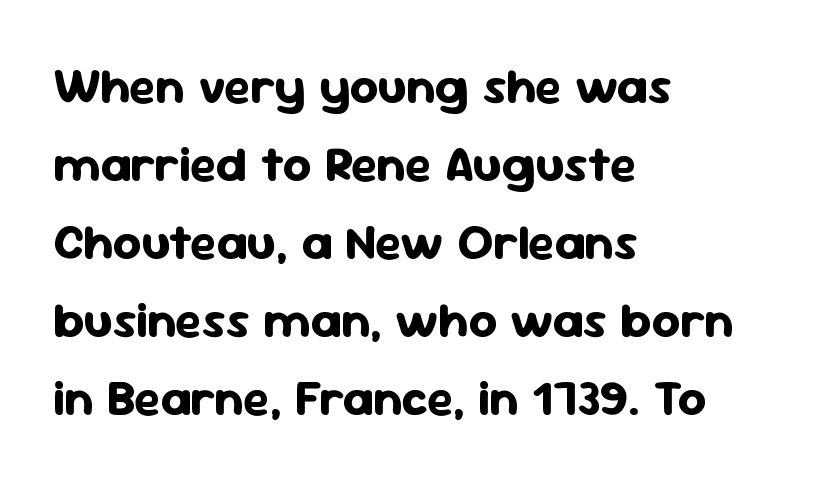
Q: Is the text bold? A: Yes.
Q: Is the text italic (slanted)? A: No, it is upright.
Q: Is the typeface a serif or a sans-serif typeface? A: Sans-serif.
Q: Is the text underlined? A: No.
Q: How is the paragraph aligned? A: Left-aligned.
Q: Is the spacing between letters normal or unusually wide? A: Normal.
Q: Is the spacing between lines tight, normal or loose? A: Normal.
Q: Width (condensed, normal, or wide)? A: Normal.
Q: Stroke contrast? A: Low.
Q: x-height? A: Medium.
Q: Monospaced? A: No.
